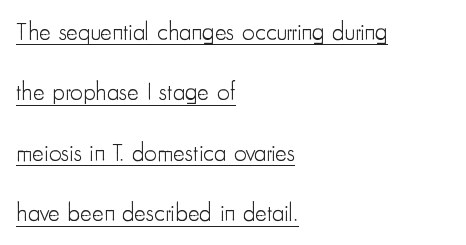
The image shows 25 px text type, upright; set left-aligned, loose line spacing (2.42x), normal letter spacing, underlined.
